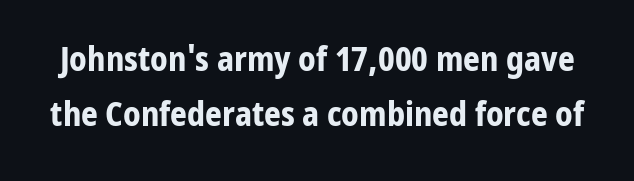
{"serif": "no", "italic": "no", "bold": "yes", "weight": "bold", "width": "normal", "stroke_contrast": "low", "x_height": "medium", "monospaced": "no", "underline": "no", "line_spacing": "normal", "line_spacing_ratio": 1.66, "letter_spacing": "normal", "letter_spacing_em": 0.0, "glyph_px": 33}
